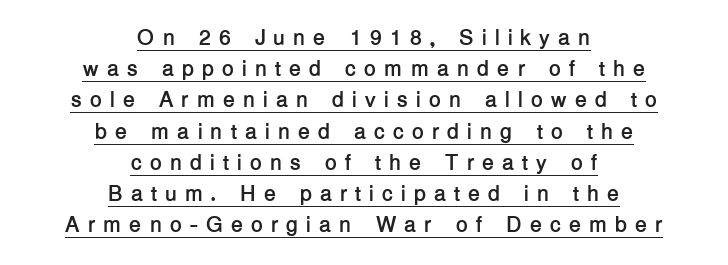
The image shows 22 px bold type, upright; set centered, normal line spacing (1.42x), unusually wide letter spacing (+0.36 em), underlined.
